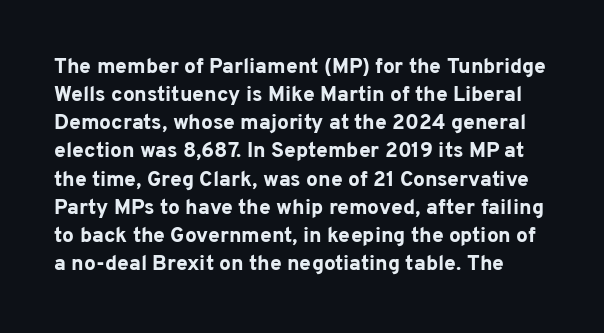
The vertical gap from one line to the next is medium. Glance below the letters and you will spot only blank space. The font's upright variant was chosen for this text. Summary of weight: heavy, a full bold. Caption: standard tracking, unaltered.
